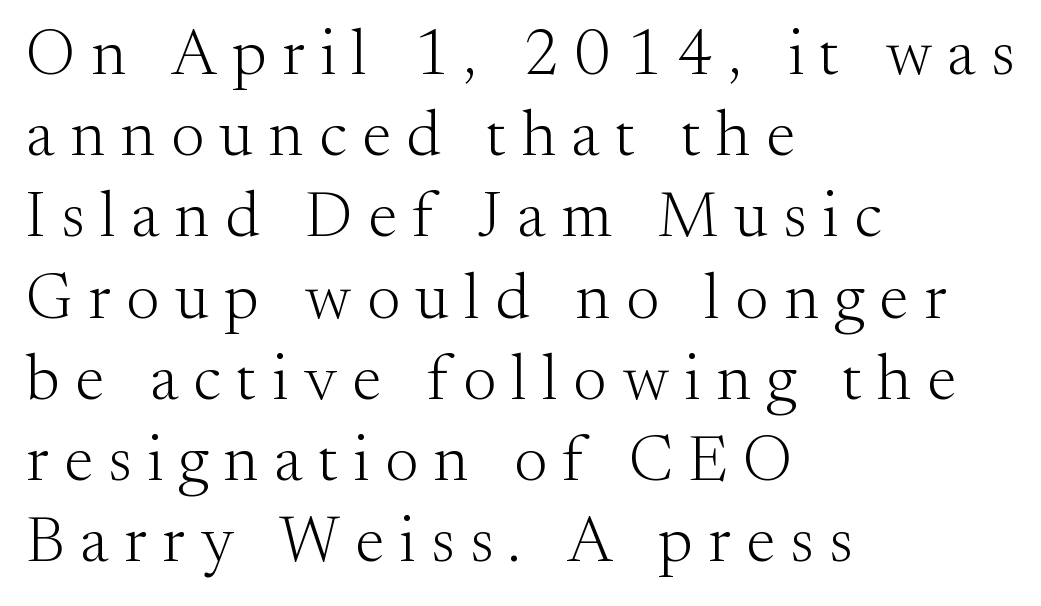
{"serif": "yes", "italic": "no", "bold": "no", "weight": "light", "width": "normal", "stroke_contrast": "medium", "x_height": "small", "monospaced": "no", "underline": "no", "align": "left", "line_spacing": "normal", "line_spacing_ratio": 1.25, "letter_spacing": "wide", "letter_spacing_em": 0.24, "glyph_px": 65}
